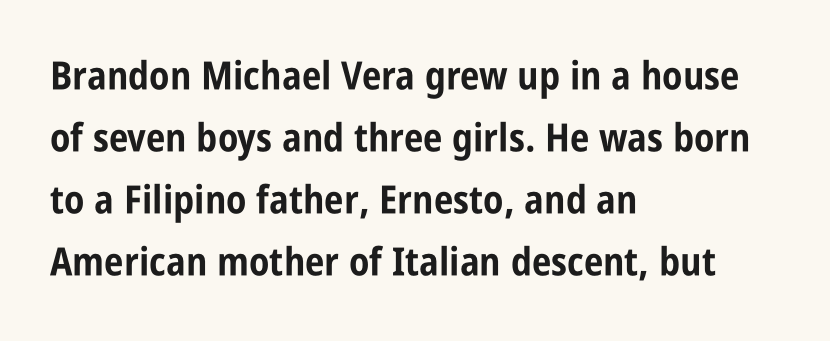
{"serif": "no", "italic": "no", "bold": "yes", "weight": "bold", "width": "condensed", "stroke_contrast": "low", "x_height": "large", "monospaced": "no", "underline": "no", "align": "left", "line_spacing": "normal", "line_spacing_ratio": 1.59, "letter_spacing": "normal", "letter_spacing_em": 0.0, "glyph_px": 39}
